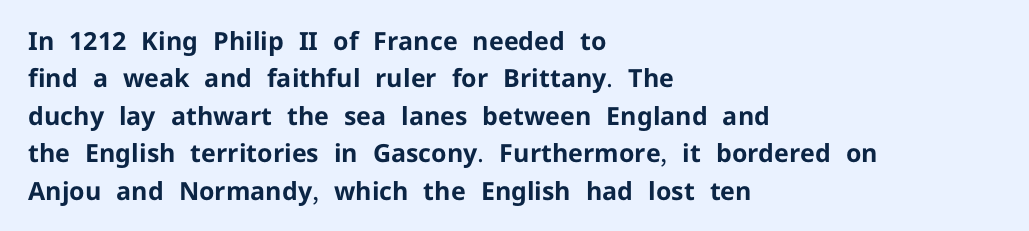
The image shows 25 px bold type, upright; set left-aligned, normal line spacing (1.5x), normal letter spacing, not underlined.
